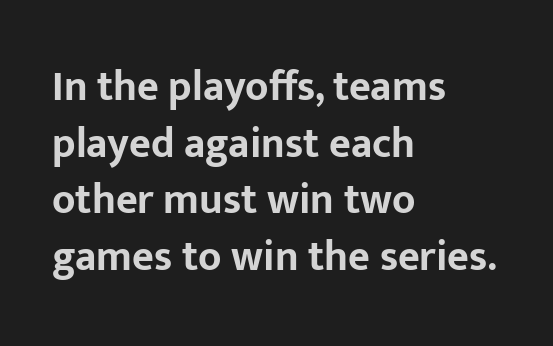
The image shows 42 px bold sans-serif type, upright; set left-aligned, normal line spacing (1.35x), normal letter spacing, not underlined; low stroke contrast and a medium x-height.
